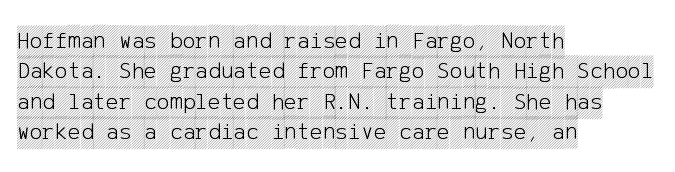
Q: Is the text italic (slanted)? A: No, it is upright.
Q: Is the text underlined? A: No.
Q: How is the paragraph aligned? A: Left-aligned.
Q: Is the spacing between letters normal or unusually wide? A: Normal.
Q: Is the spacing between lines tight, normal or loose? A: Normal.
